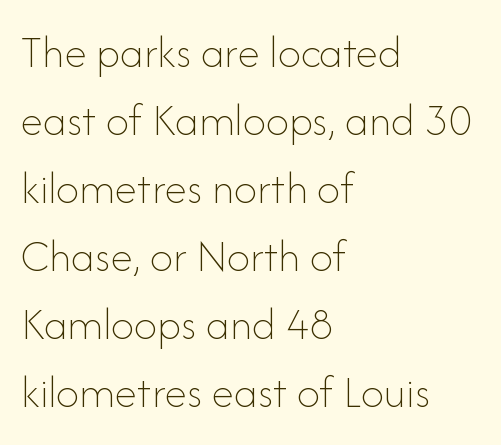
There is no visible air inserted between adjacent glyphs. Vertically, the passage feels balanced, rows spaced as you'd expect. These lines were composed using upright roman letters. Vertical stems look standard width or narrower in stroke. Varying glyph widths throughout — classic text-font behaviour. The specimen omits any rule beneath the text block's lines.
